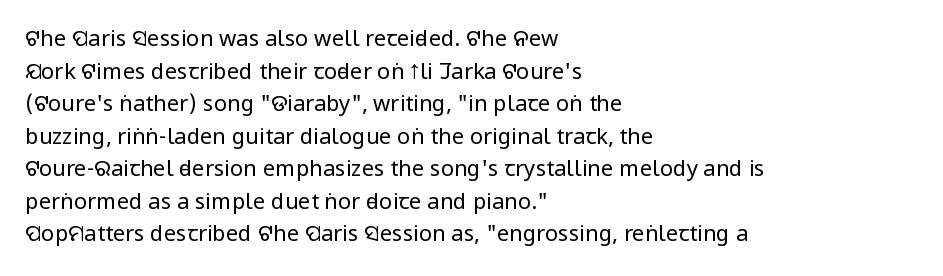
{"italic": "no", "bold": "no", "underline": "no", "align": "left", "line_spacing": "normal", "line_spacing_ratio": 1.48, "letter_spacing": "normal", "letter_spacing_em": 0.0, "glyph_px": 22}
